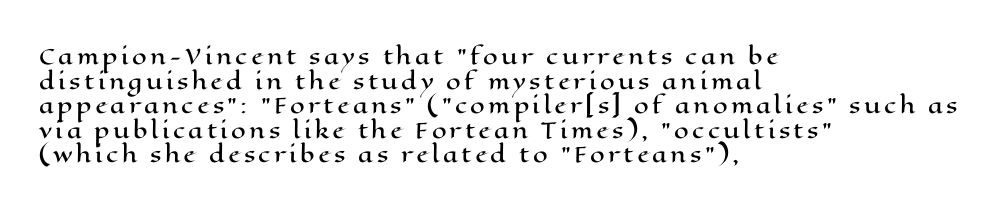
When letters stand straight like this, we call the style roman or upright. The foot of each line stays bare and open. Does the copy run flush right? No — it runs flush left.
